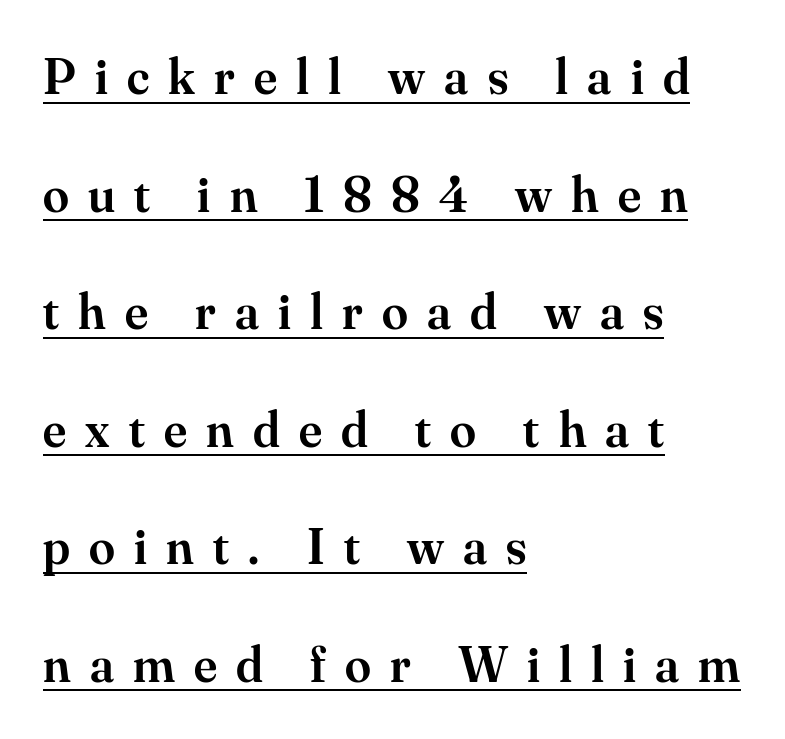
{"serif": "yes", "italic": "no", "bold": "semi", "weight": "semibold", "width": "normal", "stroke_contrast": "medium", "x_height": "small", "monospaced": "no", "underline": "yes", "align": "left", "line_spacing": "loose", "line_spacing_ratio": 2.26, "letter_spacing": "wide", "letter_spacing_em": 0.37, "glyph_px": 52}
